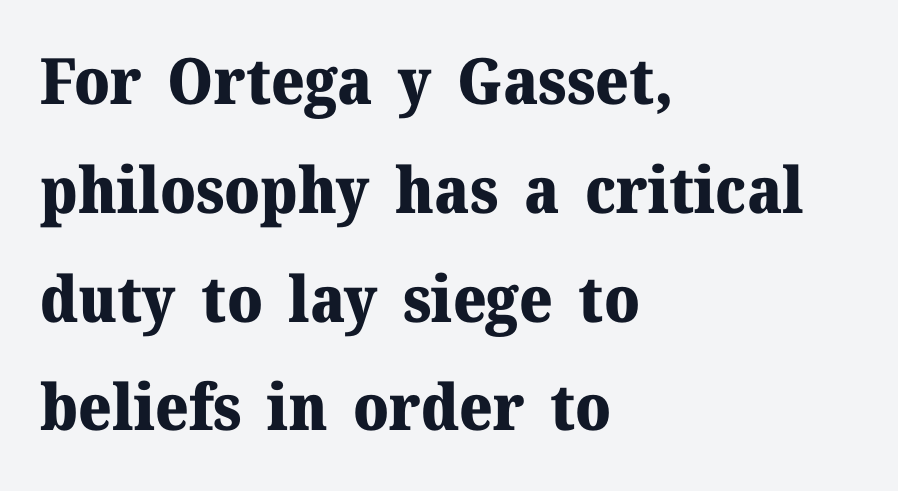
The image shows 64 px heavy serif type, upright; set left-aligned, normal line spacing (1.7x), normal letter spacing, not underlined; medium stroke contrast and a medium x-height.
